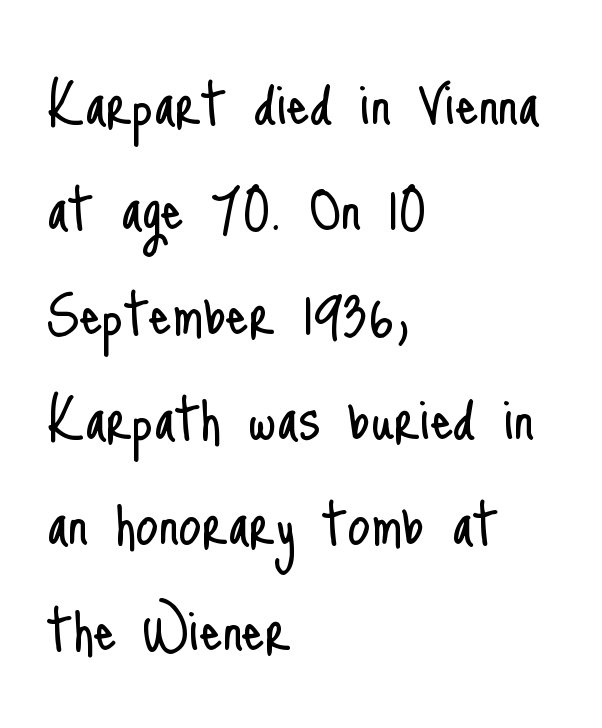
Q: Is the text bold? A: No.
Q: Is the text italic (slanted)? A: No, it is upright.
Q: Is the typeface a serif or a sans-serif typeface? A: Sans-serif.
Q: Is the text underlined? A: No.
Q: How is the paragraph aligned? A: Left-aligned.
Q: Is the spacing between letters normal or unusually wide? A: Normal.
Q: Is the spacing between lines tight, normal or loose? A: Normal.
Q: Width (condensed, normal, or wide)? A: Condensed.
Q: Stroke contrast? A: Low.
Q: x-height? A: Small.
Q: Monospaced? A: No.
